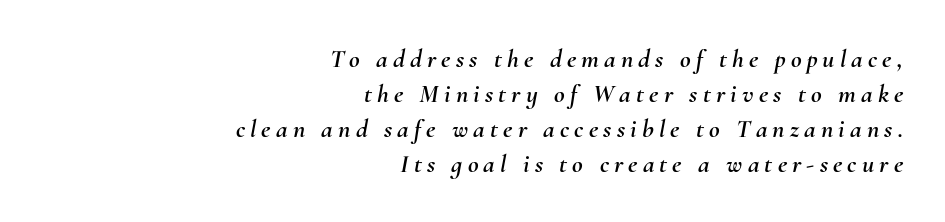
{"italic": "yes", "lean": "right", "slant_degrees": 10, "underline": "no", "align": "right", "line_spacing": "normal", "line_spacing_ratio": 1.34, "letter_spacing": "wide", "letter_spacing_em": 0.2, "glyph_px": 26}
